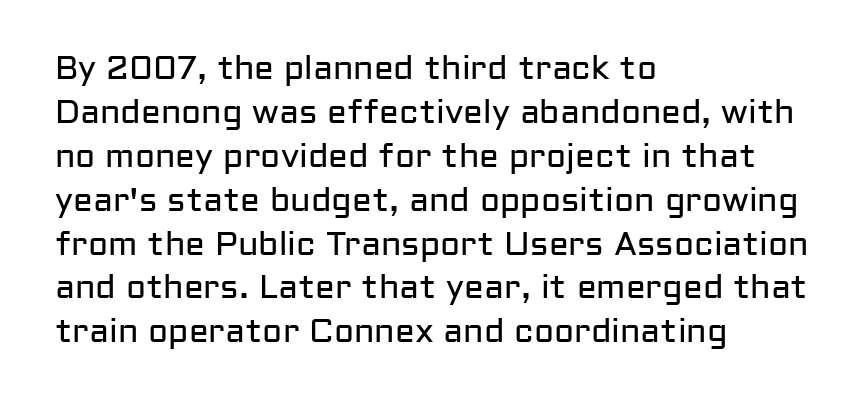
The letters carry no serifs — their stems end cleanly without finishing strokes. The paragraph has a hard left edge and a soft right edge. Is this a fixed-width face? No — the glyphs have proportional, varying widths. Notice how descenders clear the ascenders below comfortably — that's standard leading. The cut favours lightness, reaching ordinary text weight at its darkest. The type is set solid horizontally, with unmodified tracking.
